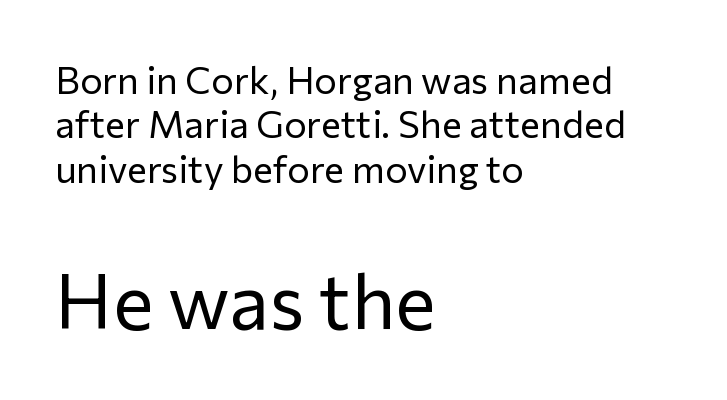
{"serif": "no", "italic": "no", "bold": "no", "weight": "regular", "width": "normal", "stroke_contrast": "low", "x_height": "medium", "monospaced": "no", "underline": "no", "align": "left", "line_spacing_ratio": 1.17, "letter_spacing": "normal", "letter_spacing_em": 0.0, "larger_block": "second", "size_ratio": 2.03, "glyph_px": 77}
